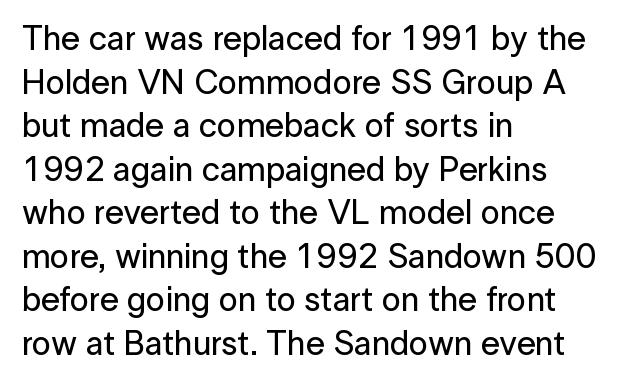
The image shows 34 px sans-serif type, upright; set left-aligned, normal line spacing (1.28x), normal letter spacing, not underlined; low stroke contrast and a medium x-height.
